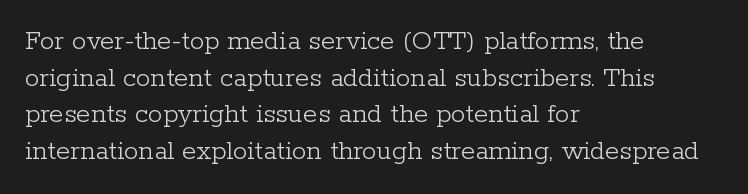
The image shows 29 px light serif type, upright; set left-aligned, normal line spacing (1.26x), normal letter spacing, not underlined; low stroke contrast and a medium x-height.
